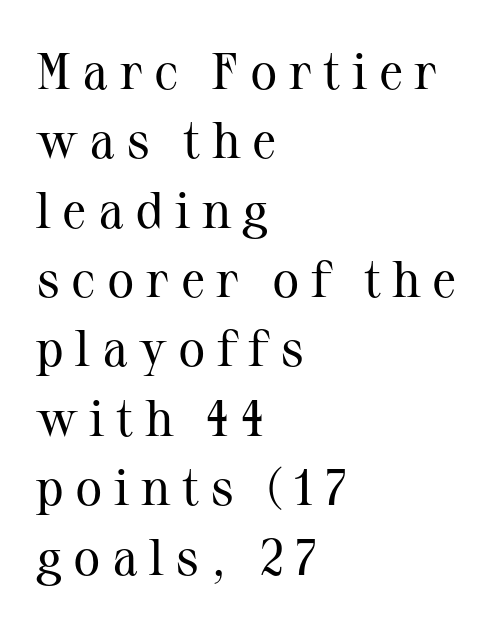
Q: Is the text bold? A: No.
Q: Is the text italic (slanted)? A: No, it is upright.
Q: Is the typeface a serif or a sans-serif typeface? A: Serif.
Q: Is the text underlined? A: No.
Q: How is the paragraph aligned? A: Left-aligned.
Q: Is the spacing between letters normal or unusually wide? A: Unusually wide.
Q: Is the spacing between lines tight, normal or loose? A: Normal.
Q: Width (condensed, normal, or wide)? A: Normal.
Q: Stroke contrast? A: Medium.
Q: x-height? A: Medium.
Q: Monospaced? A: No.
